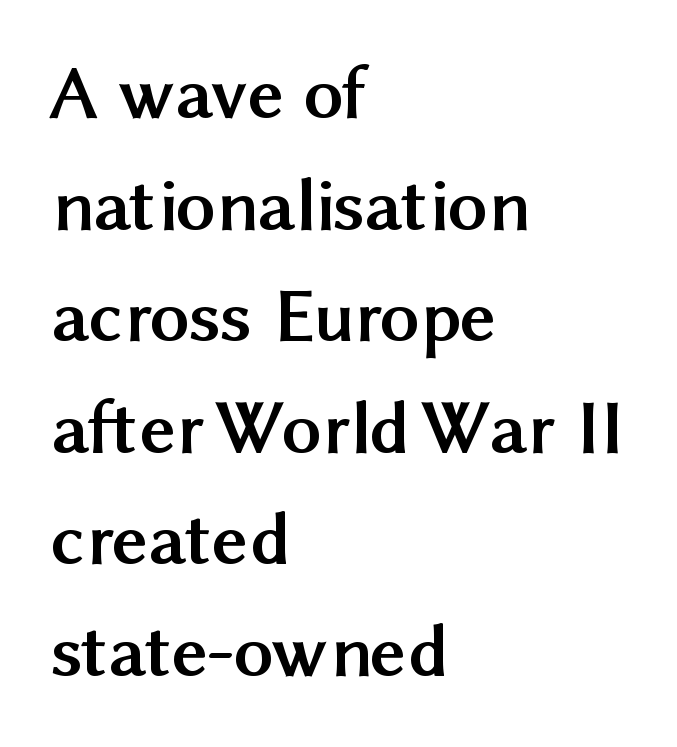
{"serif": "no", "italic": "no", "bold": "yes", "weight": "semibold", "width": "normal", "stroke_contrast": "medium", "x_height": "medium", "monospaced": "no", "underline": "no", "align": "left", "line_spacing": "normal", "line_spacing_ratio": 1.43, "letter_spacing": "normal", "letter_spacing_em": 0.0, "glyph_px": 78}
